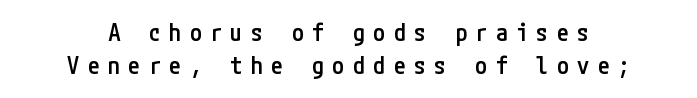
Q: Is the text bold? A: Semi-bold.
Q: Is the text italic (slanted)? A: No, it is upright.
Q: Is the text underlined? A: No.
Q: How is the paragraph aligned? A: Centered.
Q: Is the spacing between letters normal or unusually wide? A: Unusually wide.
Q: Is the spacing between lines tight, normal or loose? A: Normal.
